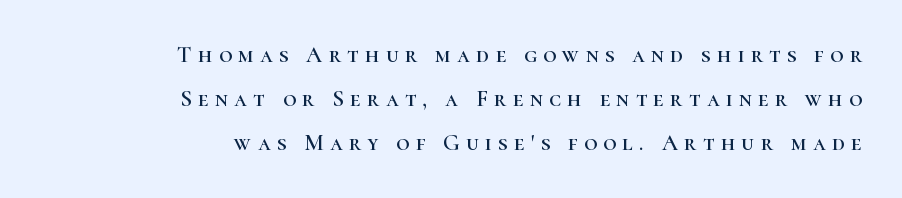
Q: Is the text italic (slanted)? A: No, it is upright.
Q: Is the text underlined? A: No.
Q: How is the paragraph aligned? A: Right-aligned.
Q: Is the spacing between letters normal or unusually wide? A: Unusually wide.
Q: Is the spacing between lines tight, normal or loose? A: Loose.
